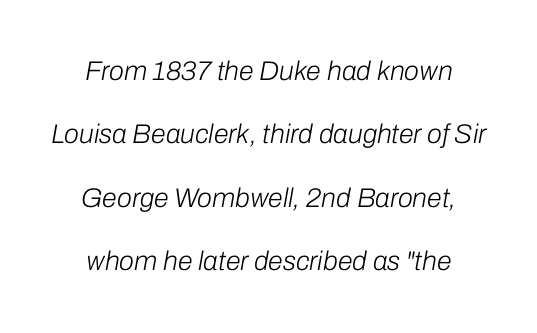
{"italic": "yes", "lean": "right", "slant_degrees": 10, "bold": "no", "underline": "no", "align": "center", "line_spacing": "loose", "line_spacing_ratio": 2.35, "letter_spacing": "normal", "letter_spacing_em": 0.0, "glyph_px": 27}
